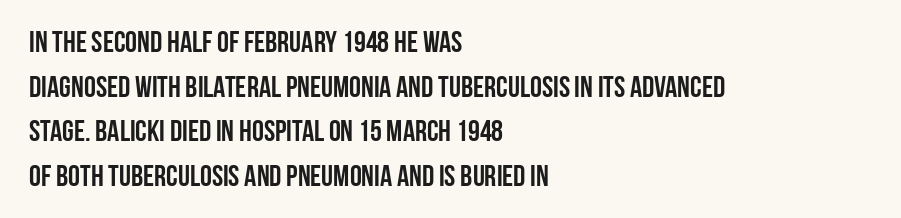
{"serif": "no", "italic": "no", "bold": "yes", "weight": "semibold", "width": "condensed", "stroke_contrast": "low", "x_height": "large", "monospaced": "no", "underline": "no", "align": "left", "line_spacing": "normal", "line_spacing_ratio": 1.49, "letter_spacing": "normal", "letter_spacing_em": 0.0, "glyph_px": 30}
